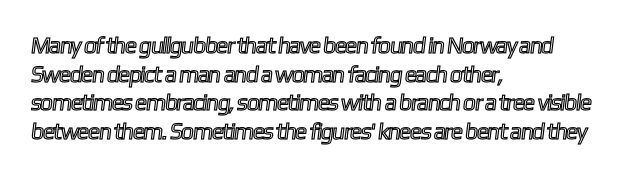
The image shows 23 px text type; set left-aligned, line spacing 1.24x, normal letter spacing, not underlined.
